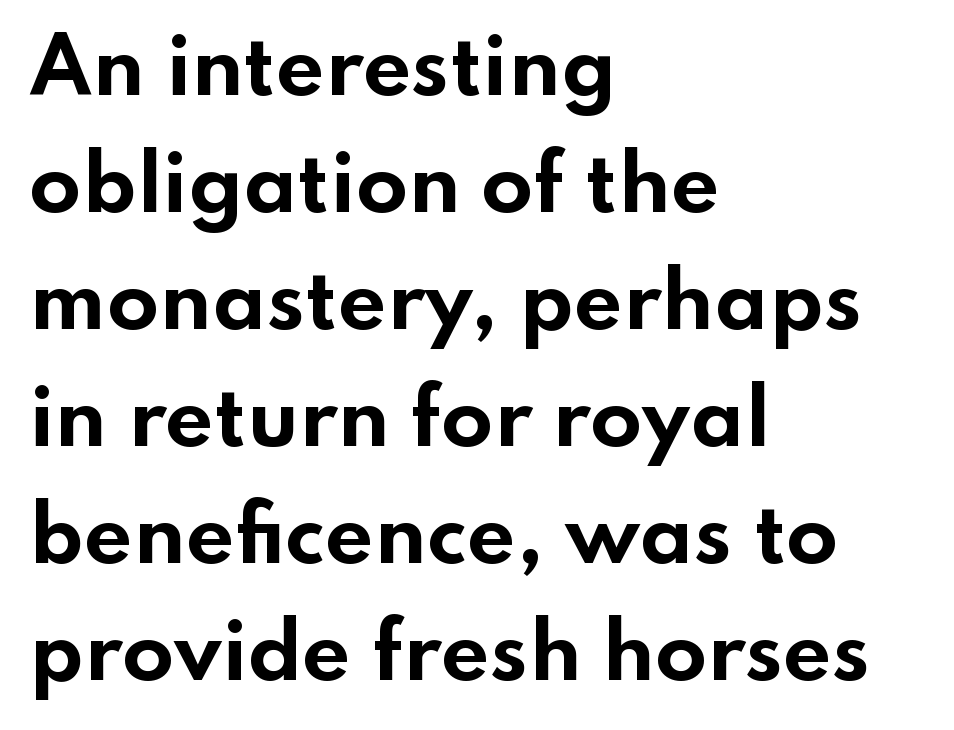
{"serif": "no", "italic": "no", "bold": "yes", "weight": "bold", "width": "wide", "stroke_contrast": "low", "x_height": "small", "monospaced": "no", "underline": "no", "align": "left", "line_spacing": "normal", "line_spacing_ratio": 1.54, "letter_spacing": "normal", "letter_spacing_em": 0.0, "glyph_px": 76}
